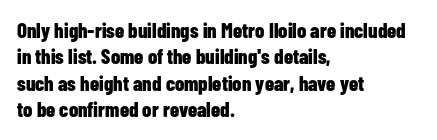
Q: Is the text bold? A: Yes.
Q: Is the text italic (slanted)? A: No, it is upright.
Q: Is the text underlined? A: No.
Q: How is the paragraph aligned? A: Left-aligned.
Q: Is the spacing between letters normal or unusually wide? A: Normal.
Q: Is the spacing between lines tight, normal or loose? A: Normal.
